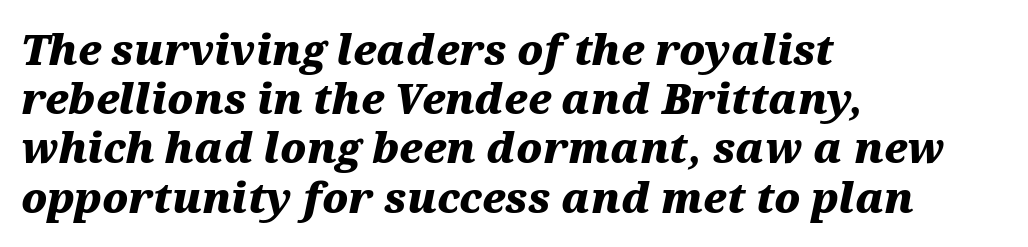
Q: Is the text bold? A: Yes.
Q: Is the text italic (slanted)? A: Yes, it leans right by about 12 degrees.
Q: Is the text underlined? A: No.
Q: How is the paragraph aligned? A: Left-aligned.
Q: Is the spacing between letters normal or unusually wide? A: Normal.
Q: Width (condensed, normal, or wide)? A: Wide.
Q: Stroke contrast? A: Medium.
Q: x-height? A: Medium.
Q: Monospaced? A: No.
